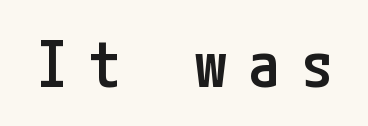
Vertical strokes here are truly vertical. Bare-footed words on every line. The letters are spread apart with noticeably loose tracking. Serifs: no, the terminals of the letterforms are clean. On the weight axis this lands at semibold, roughly 600.
